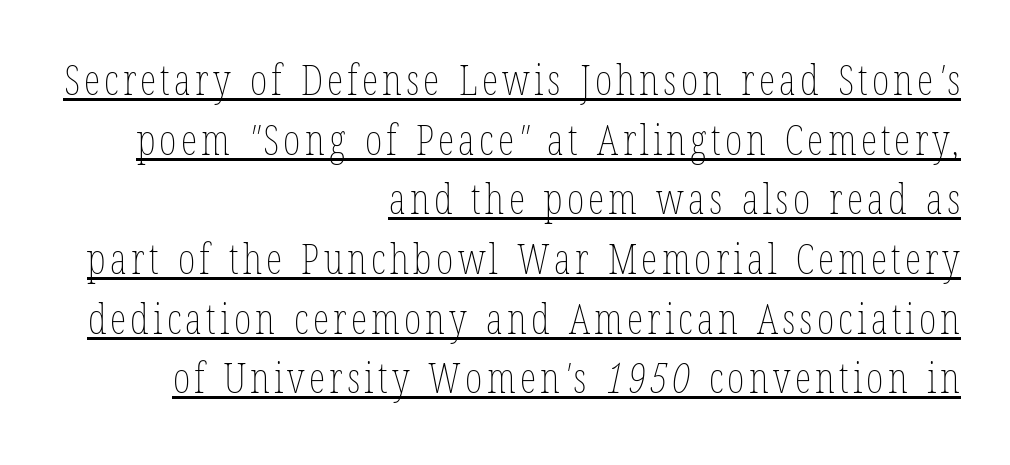
Q: Is the text bold? A: No.
Q: Is the text underlined? A: Yes.
Q: How is the paragraph aligned? A: Right-aligned.
Q: Is the spacing between lines tight, normal or loose? A: Normal.
Q: Width (condensed, normal, or wide)? A: Condensed.
Q: Stroke contrast? A: Low.
Q: x-height? A: Medium.
Q: Monospaced? A: No.
